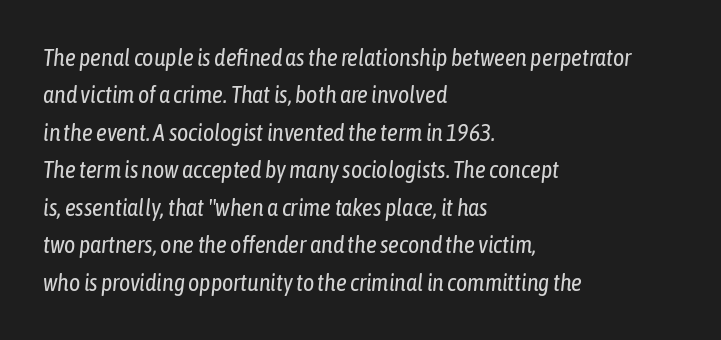
Q: Is the text bold? A: No.
Q: Is the text italic (slanted)? A: Yes, it leans right by about 6 degrees.
Q: Is the text underlined? A: No.
Q: How is the paragraph aligned? A: Left-aligned.
Q: Is the spacing between letters normal or unusually wide? A: Normal.
Q: Is the spacing between lines tight, normal or loose? A: Normal.
